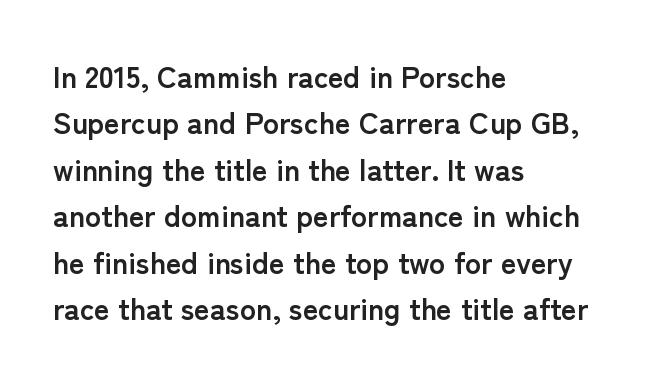
{"serif": "no", "italic": "no", "bold": "yes", "weight": "semibold", "width": "normal", "stroke_contrast": "low", "x_height": "medium", "monospaced": "no", "underline": "no", "align": "left", "line_spacing": "normal", "line_spacing_ratio": 1.55, "letter_spacing": "normal", "letter_spacing_em": 0.0, "glyph_px": 30}
